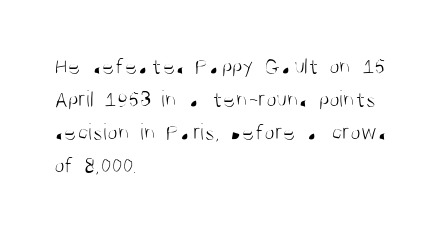
{"italic": "no", "bold": "no", "underline": "no", "align": "left", "line_spacing": "normal", "line_spacing_ratio": 1.38, "letter_spacing": "normal", "letter_spacing_em": 0.0, "glyph_px": 24}
